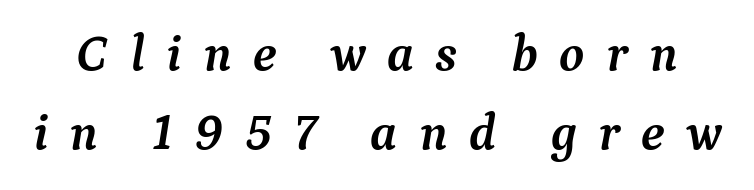
The image shows 51 px semibold serif type, italic (leaning right); set normal line spacing (1.55x), unusually wide letter spacing (+0.42 em), not underlined; medium stroke contrast and a medium x-height.
